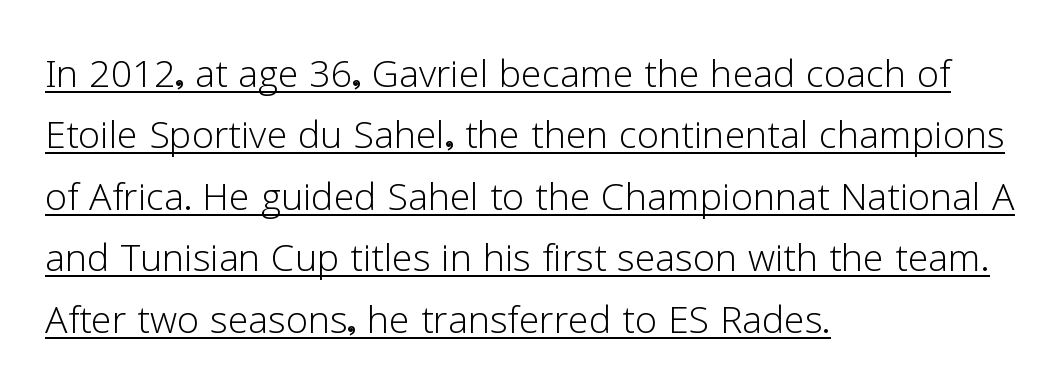
Q: Is the text bold? A: No.
Q: Is the text italic (slanted)? A: No, it is upright.
Q: Is the typeface a serif or a sans-serif typeface? A: Sans-serif.
Q: Is the text underlined? A: Yes.
Q: How is the paragraph aligned? A: Left-aligned.
Q: Is the spacing between letters normal or unusually wide? A: Normal.
Q: Width (condensed, normal, or wide)? A: Normal.
Q: Stroke contrast? A: Low.
Q: x-height? A: Medium.
Q: Monospaced? A: No.
